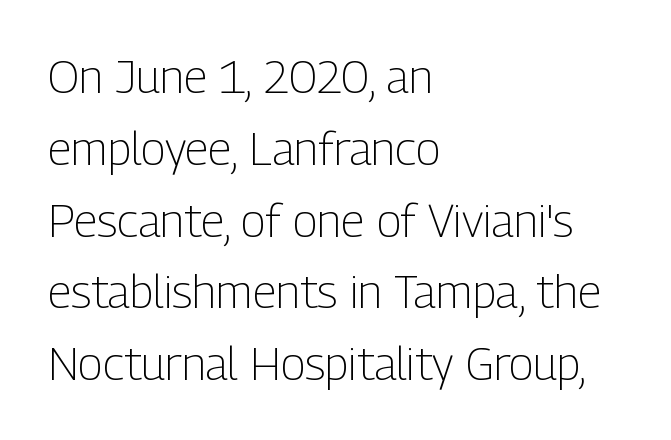
{"serif": "no", "italic": "no", "bold": "no", "weight": "light", "width": "condensed", "stroke_contrast": "low", "x_height": "medium", "monospaced": "no", "underline": "no", "align": "left", "line_spacing": "normal", "line_spacing_ratio": 1.56, "letter_spacing": "normal", "letter_spacing_em": 0.0, "glyph_px": 46}
